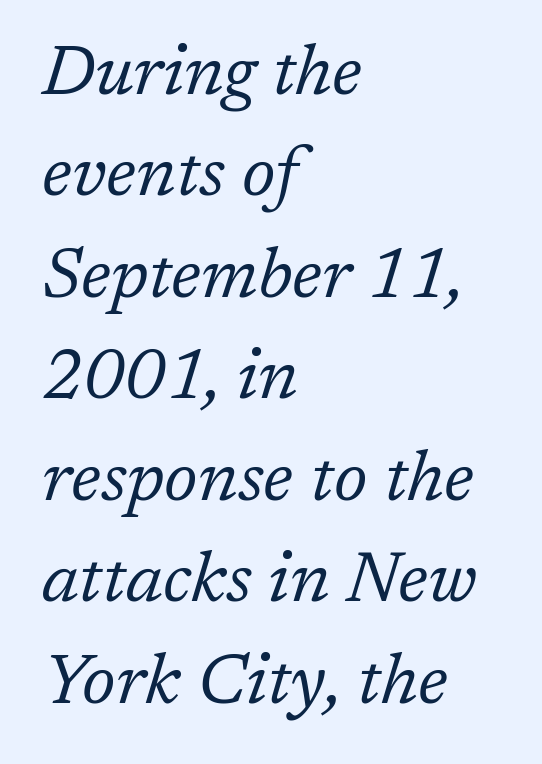
Serifs: yes, visible at the terminals of the letterforms. The rag falls on the right side of this text block. Note the varied advance widths — an 'i' is clearly narrower than an 'm'. Interline gaps are of average width in this sample.
